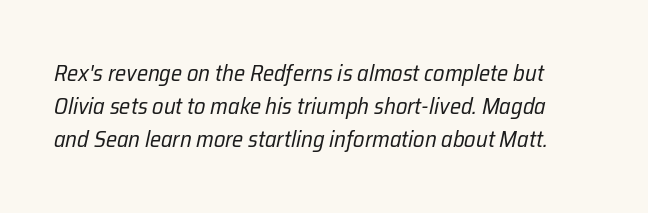
{"italic": "yes", "lean": "right", "slant_degrees": 12, "bold": "no", "underline": "no", "line_spacing": "normal", "line_spacing_ratio": 1.44, "letter_spacing": "normal", "letter_spacing_em": 0.0, "glyph_px": 23}
